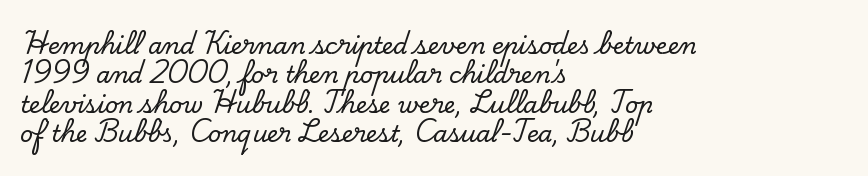
{"underline": "no", "align": "left", "line_spacing": "normal", "line_spacing_ratio": 1.28, "letter_spacing": "normal", "letter_spacing_em": 0.0, "glyph_px": 23}
